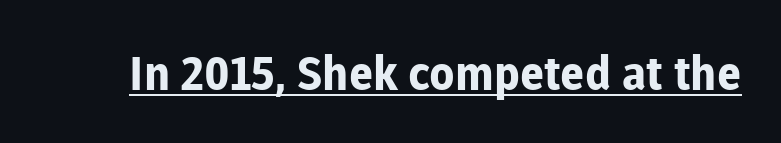
This is sans-serif lettering, the kind often seen on screens and signage. The letters stand straight up with perfectly vertical stems. Strong, thick strokes mark this as bold type. Looks like someone drew a line under every word here. Character widths vary here, with narrow letters taking less room than wide ones. Observe the ordinary spacing: letters are neighbours, not strangers.
